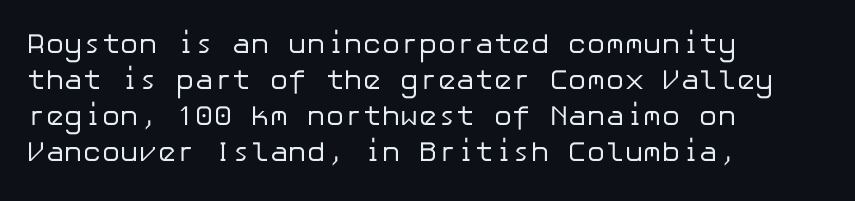
The image shows 28 px regular-weight sans-serif type, upright; set left-aligned, normal line spacing (1.29x), normal letter spacing, not underlined; low stroke contrast and a medium x-height.
